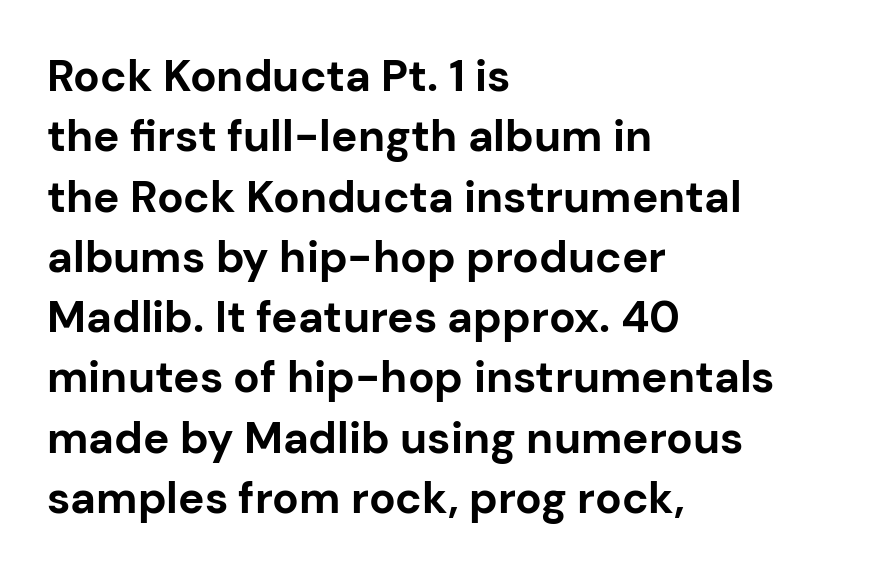
This rendering uses left alignment, leaving the right contour irregular. Each new line begins a customary step beneath the previous one. The gaps between neighbouring characters are ordinary and unremarkable. Lines of text with bare space underneath. Proportional: the letters do not fall into vertical columns. The rendering uses a bold face; every stroke is thick and dark.
